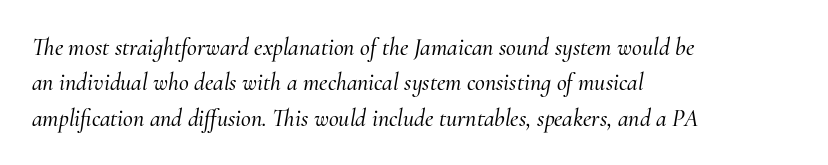
The image shows 24 px text type, italic (leaning right); set left-aligned, normal line spacing (1.47x), normal letter spacing, not underlined.
